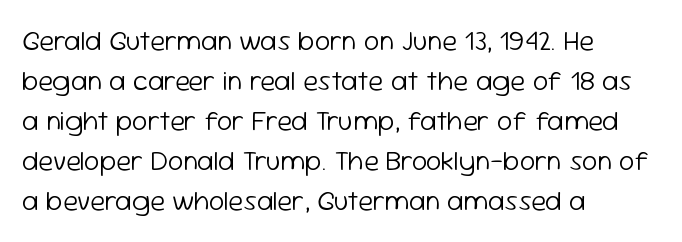
{"serif": "no", "italic": "no", "bold": "no", "weight": "light", "width": "normal", "stroke_contrast": "low", "x_height": "medium", "monospaced": "no", "underline": "no", "align": "left", "line_spacing": "normal", "line_spacing_ratio": 1.43, "letter_spacing": "normal", "letter_spacing_em": 0.0, "glyph_px": 28}
